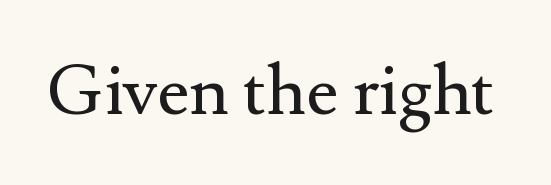
The image shows 70 px regular-weight serif type, upright; set normal letter spacing, not underlined; medium stroke contrast and a small x-height.
